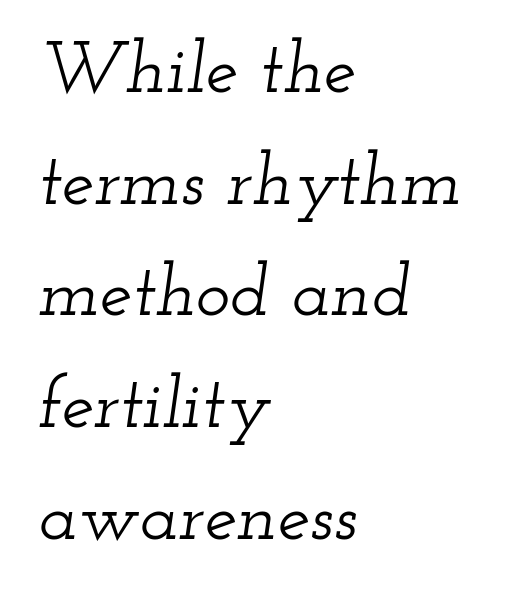
{"serif": "yes", "italic": "yes", "lean": "right", "slant_degrees": 12, "width": "wide", "stroke_contrast": "low", "x_height": "small", "monospaced": "no", "underline": "no", "align": "left", "line_spacing": "normal", "line_spacing_ratio": 1.53, "letter_spacing": "normal", "letter_spacing_em": 0.0, "glyph_px": 73}
